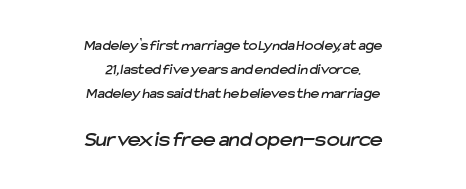
Q: Is the text underlined? A: No.
Q: How is the paragraph aligned? A: Centered.
Q: Is the spacing between letters normal or unusually wide? A: Normal.
Q: Is the spacing between lines tight, normal or loose? A: Normal.
Q: Which block of text is set in a larger size, the first (top) or the second (bottom)? A: The second (bottom) one.
